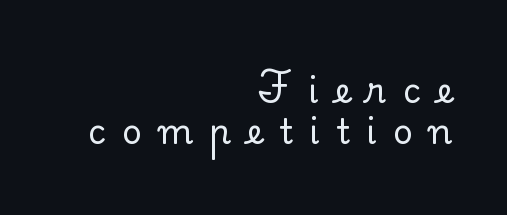
Q: Is the text italic (slanted)? A: No, it is upright.
Q: Is the typeface a serif or a sans-serif typeface? A: Serif.
Q: Is the text underlined? A: No.
Q: How is the paragraph aligned? A: Right-aligned.
Q: Is the spacing between letters normal or unusually wide? A: Unusually wide.
Q: Width (condensed, normal, or wide)? A: Normal.
Q: Stroke contrast? A: Low.
Q: x-height? A: Small.
Q: Monospaced? A: No.
